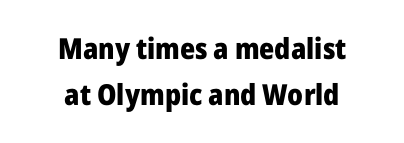
Is this a fixed-width face? No — the glyphs have proportional, varying widths. Posture: straight, roman, zero tilt. Honestly, the letter spacing is just normal — you wouldn't notice it. Visually the block forms a symmetrical silhouette, jagged on both flanks. Plain, unruled lines of type. In terms of leading, this rendering sits right in the middle.
